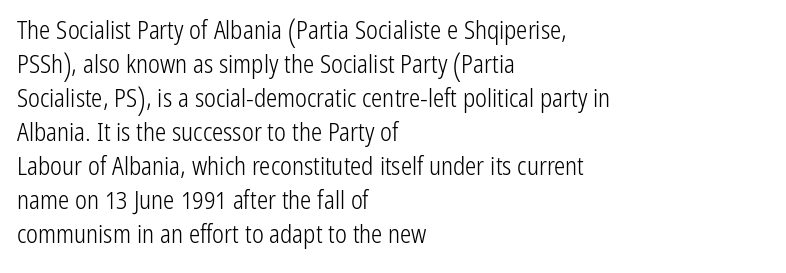
Q: Is the text bold? A: No.
Q: Is the text italic (slanted)? A: No, it is upright.
Q: Is the text underlined? A: No.
Q: How is the paragraph aligned? A: Left-aligned.
Q: Is the spacing between letters normal or unusually wide? A: Normal.
Q: Is the spacing between lines tight, normal or loose? A: Normal.
